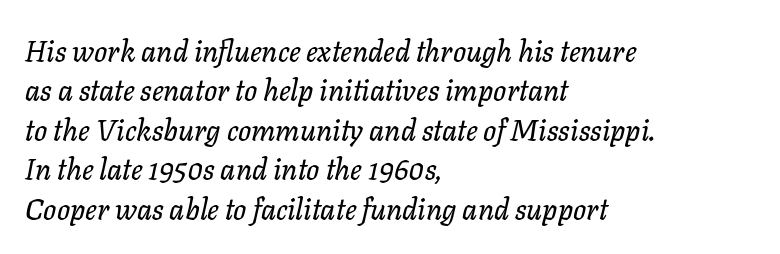
Q: Is the text italic (slanted)? A: Yes, it leans right by about 11 degrees.
Q: Is the text underlined? A: No.
Q: How is the paragraph aligned? A: Left-aligned.
Q: Is the spacing between letters normal or unusually wide? A: Normal.
Q: Is the spacing between lines tight, normal or loose? A: Normal.
Q: Width (condensed, normal, or wide)? A: Normal.
Q: Stroke contrast? A: Low.
Q: x-height? A: Medium.
Q: Monospaced? A: No.
